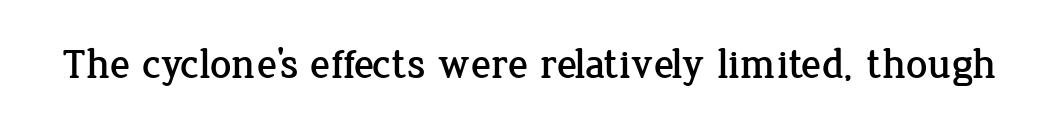
Spacing between characters is what you'd get straight out of the box. Varying glyph widths throughout — classic text-font behaviour. Italic: no, the glyphs are upright roman. Quick note: underline off.
